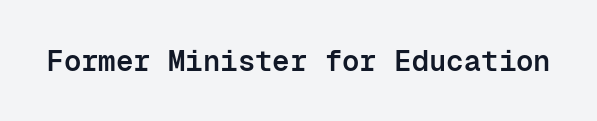
The image shows 29 px semibold sans-serif type, upright, monospaced; set normal letter spacing, not underlined; low stroke contrast and a medium x-height.
